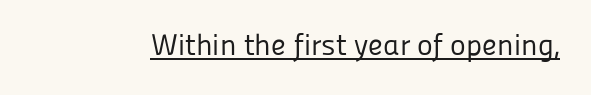
The image shows 30 px regular-weight sans-serif type, upright; set normal letter spacing, underlined; low stroke contrast and a medium x-height.
